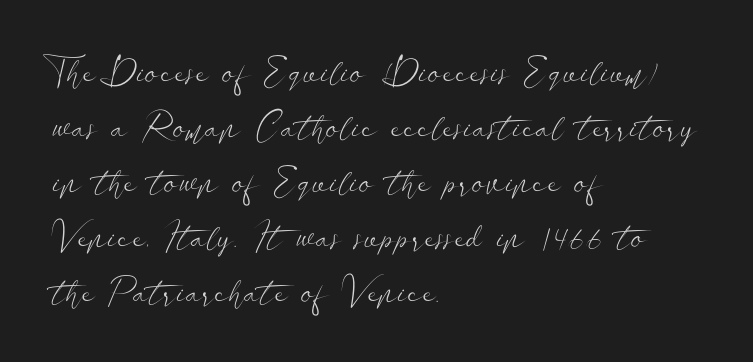
The image shows 36 px light, wide sans-serif type; set left-aligned, normal line spacing (1.53x), normal letter spacing, not underlined; low stroke contrast and a small x-height.
